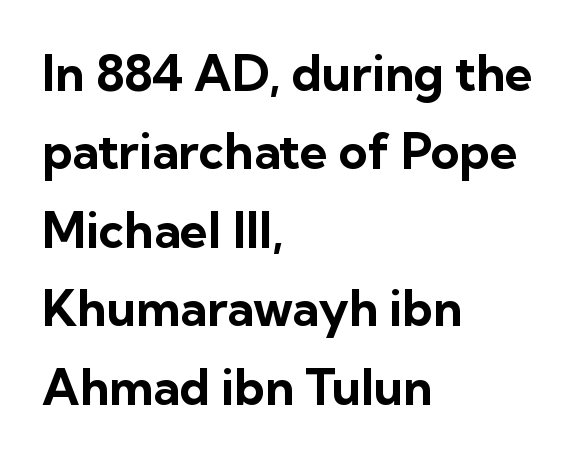
Spacing verdict: proportional, widths tailored to each character. Line starts are locked; line ends wander. Classification — sans serif. A typesetter would call this zero additional tracking.
